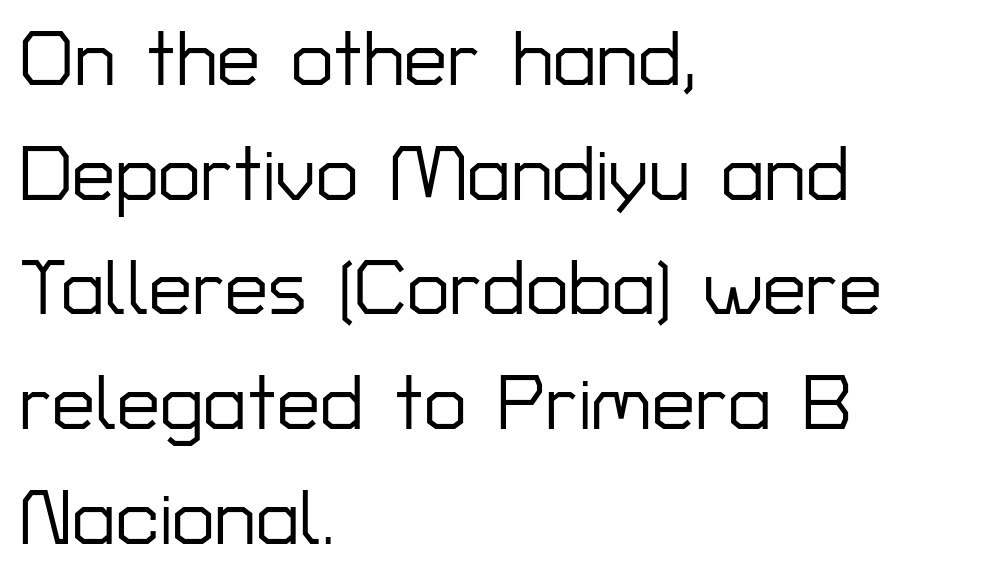
The image shows 77 px sans-serif type, upright; set left-aligned, normal line spacing (1.49x), normal letter spacing, not underlined; low stroke contrast and a medium x-height.
